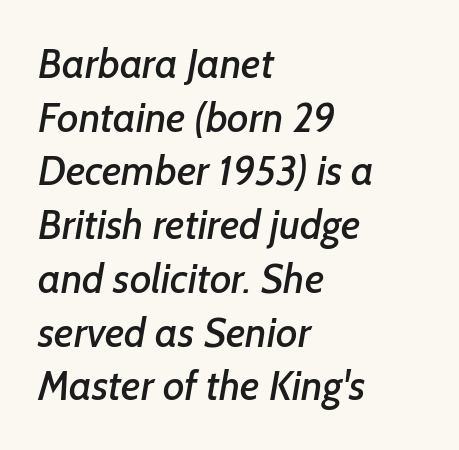
Q: Is the typeface a serif or a sans-serif typeface? A: Sans-serif.
Q: Is the text underlined? A: No.
Q: How is the paragraph aligned? A: Left-aligned.
Q: Is the spacing between letters normal or unusually wide? A: Normal.
Q: Is the spacing between lines tight, normal or loose? A: Normal.
Q: Width (condensed, normal, or wide)? A: Normal.
Q: Stroke contrast? A: Low.
Q: x-height? A: Medium.
Q: Monospaced? A: No.
